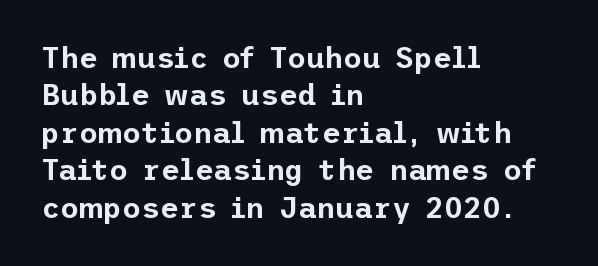
{"serif": "no", "italic": "no", "width": "normal", "stroke_contrast": "low", "x_height": "medium", "underline": "no", "align": "left", "line_spacing": "normal", "line_spacing_ratio": 1.29, "letter_spacing": "normal", "letter_spacing_em": 0.0, "glyph_px": 29}
